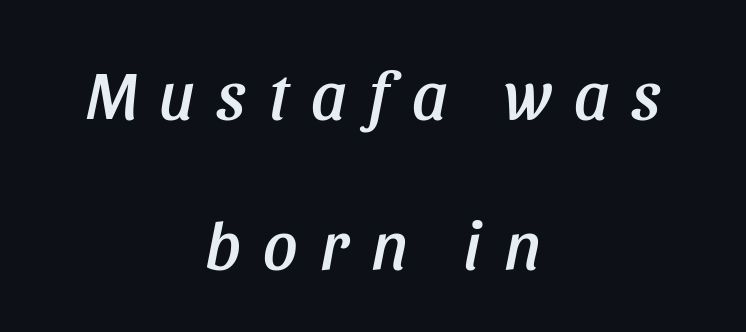
Look at the tracking — it's clearly loosened, letters drifting apart. Varying glyph widths throughout — classic text-font behaviour. The passage shown is not underscored anywhere. The glyphs look as if they've been sheared to an angle. Rows of type keep a wide berth in the vertical direction. These lines stack symmetrically, like a column narrowing and widening about its center.
